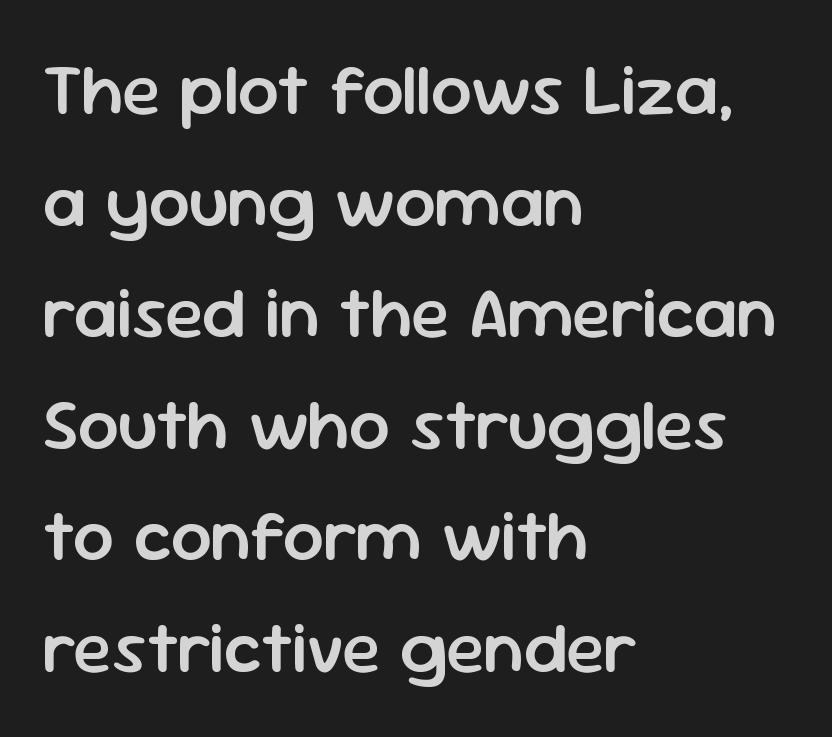
Q: Is the text bold? A: Semi-bold.
Q: Is the text italic (slanted)? A: No, it is upright.
Q: Is the typeface a serif or a sans-serif typeface? A: Sans-serif.
Q: Is the text underlined? A: No.
Q: How is the paragraph aligned? A: Left-aligned.
Q: Is the spacing between letters normal or unusually wide? A: Normal.
Q: Is the spacing between lines tight, normal or loose? A: Normal.
Q: Width (condensed, normal, or wide)? A: Normal.
Q: Stroke contrast? A: Low.
Q: x-height? A: Medium.
Q: Monospaced? A: No.
